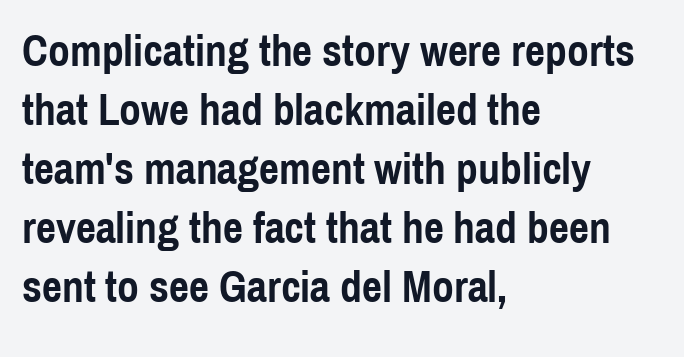
{"serif": "no", "italic": "no", "bold": "yes", "weight": "semibold", "width": "condensed", "x_height": "medium", "monospaced": "no", "underline": "no", "align": "left", "line_spacing": "normal", "line_spacing_ratio": 1.34, "letter_spacing": "normal", "letter_spacing_em": 0.0, "glyph_px": 44}
